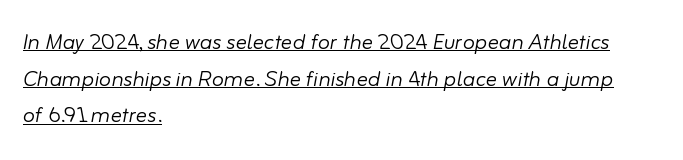
The image shows 28 px light type, italic (leaning right); set left-aligned, normal line spacing (1.31x), normal letter spacing, underlined; low stroke contrast and a small x-height.
